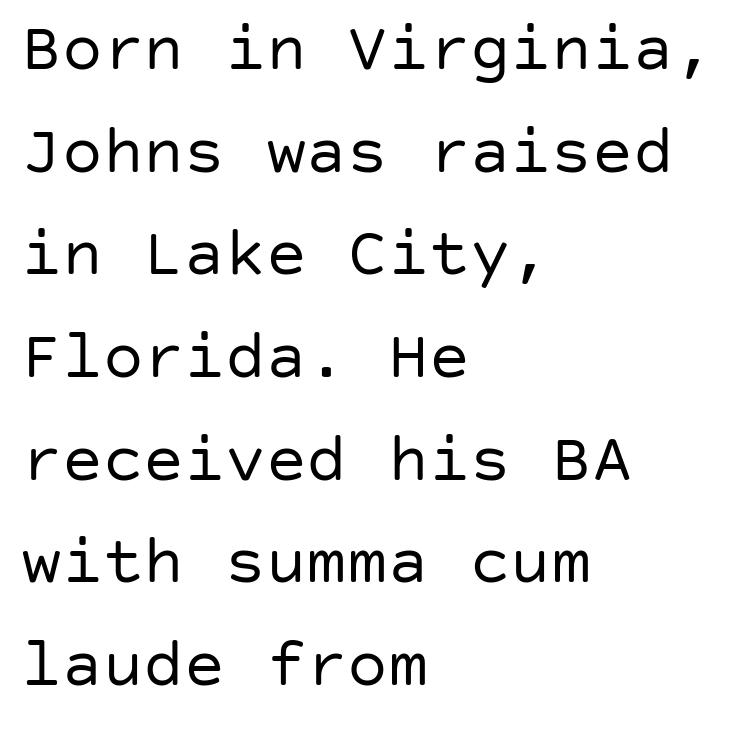
Q: Is the text bold? A: No.
Q: Is the text italic (slanted)? A: No, it is upright.
Q: Is the typeface a serif or a sans-serif typeface? A: Sans-serif.
Q: Is the text underlined? A: No.
Q: How is the paragraph aligned? A: Left-aligned.
Q: Is the spacing between letters normal or unusually wide? A: Normal.
Q: Is the spacing between lines tight, normal or loose? A: Normal.
Q: Width (condensed, normal, or wide)? A: Normal.
Q: Stroke contrast? A: Low.
Q: x-height? A: Large.
